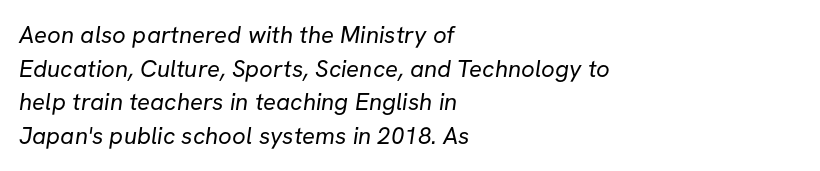
Horizontal alignment here is leftward, the default for most running prose. Weight: in the light-to-regular range. The glyphs are unaccompanied by any horizontal stroke below them. The lines sit at an ordinary, default distance from one another. Standard letterfit; no display-style spreading of the glyphs.
